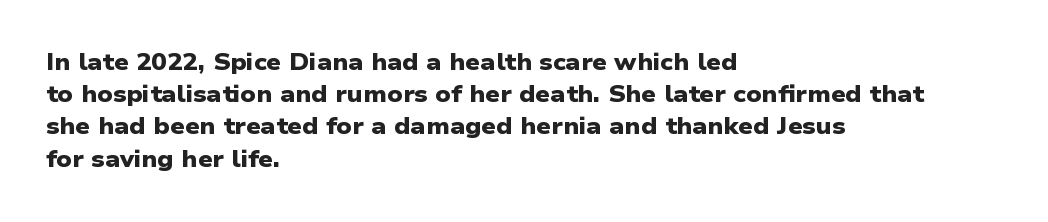
Q: Is the text bold? A: Yes.
Q: Is the text underlined? A: No.
Q: How is the paragraph aligned? A: Left-aligned.
Q: Is the spacing between letters normal or unusually wide? A: Normal.
Q: Is the spacing between lines tight, normal or loose? A: Normal.
